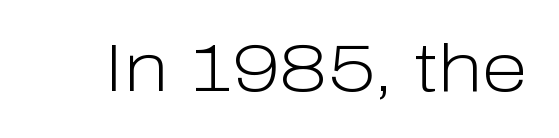
The image shows 67 px light sans-serif type, upright; set normal letter spacing, not underlined; low stroke contrast and a medium x-height.
